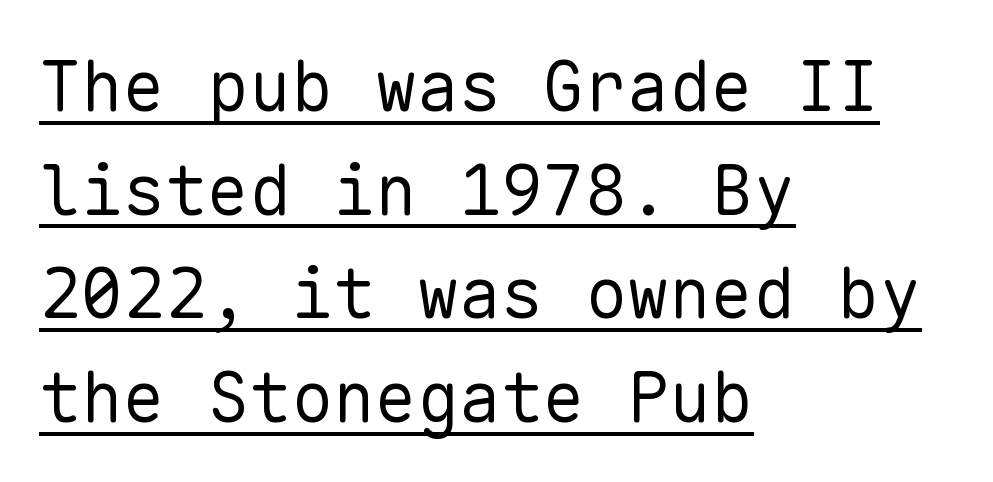
Q: Is the text bold? A: No.
Q: Is the text italic (slanted)? A: No, it is upright.
Q: Is the typeface a serif or a sans-serif typeface? A: Sans-serif.
Q: Is the text underlined? A: Yes.
Q: How is the paragraph aligned? A: Left-aligned.
Q: Is the spacing between letters normal or unusually wide? A: Normal.
Q: Is the spacing between lines tight, normal or loose? A: Normal.
Q: Width (condensed, normal, or wide)? A: Normal.
Q: Stroke contrast? A: Low.
Q: x-height? A: Medium.
Q: Monospaced? A: Yes.
